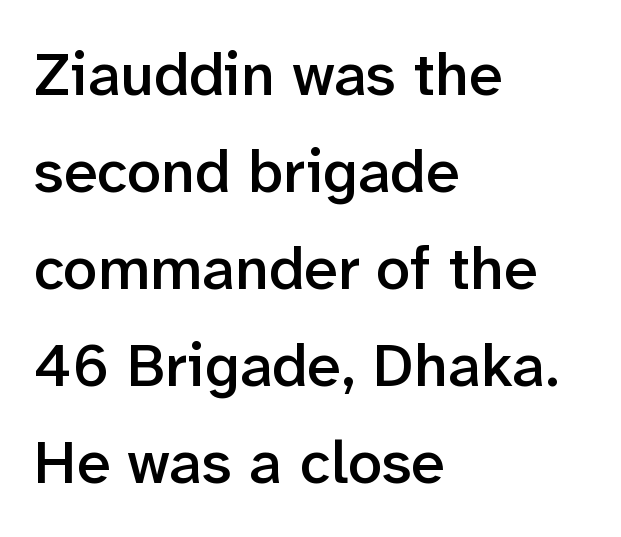
If you drew a ruler down the left edge, every line would touch it. One glance says typical: line gaps are just what's usual. A sans-serif font was chosen for this passage. How are the letters spaced? Ordinarily, with no added tracking.
